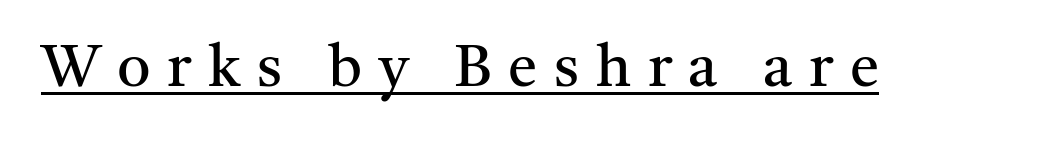
The specimen reads as upright at a glance. There is plenty of visible air inserted between adjacent glyphs. You could not count columns in this text — the font is proportionally spaced. A typesetter would label this face a serif.
